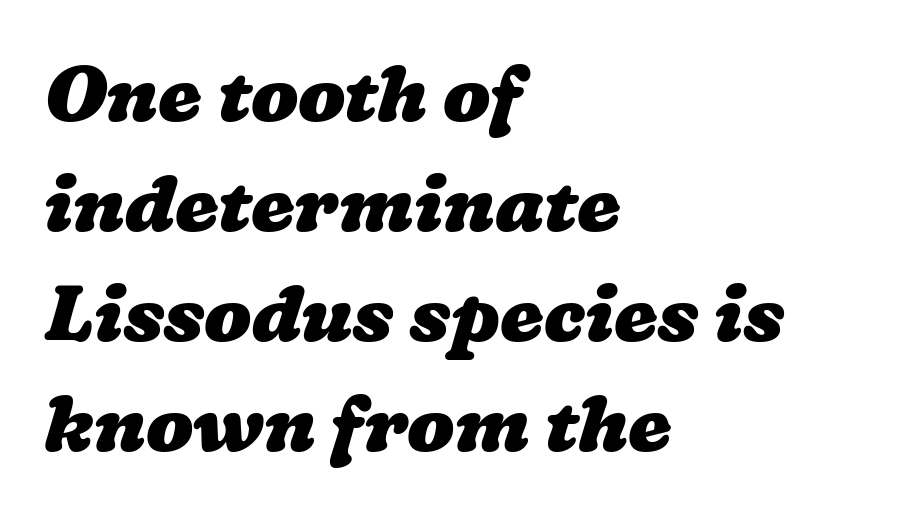
{"bold": "yes", "weight": "heavy", "width": "wide", "stroke_contrast": "low", "x_height": "medium", "monospaced": "no", "underline": "no", "align": "left", "line_spacing": "normal", "line_spacing_ratio": 1.41, "letter_spacing": "normal", "letter_spacing_em": 0.0, "glyph_px": 78}
